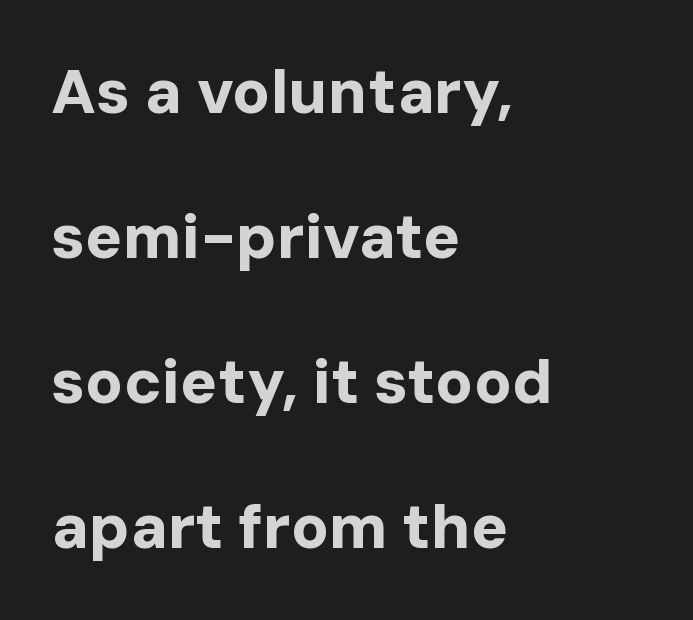
The image shows 62 px bold sans-serif type, upright; set left-aligned, loose line spacing (2.34x), normal letter spacing, not underlined; low stroke contrast and a medium x-height.
